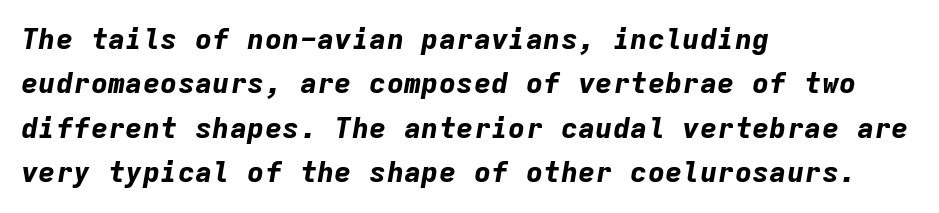
The typography opts for an oblique posture over an upright one. Emphasis by weight is at full strength: bold. Do the characters align in a grid? Yes, the font is monospaced. Is the letter spacing exaggerated? No — it looks like the ordinary default. The strip under each line holds only bare page.
